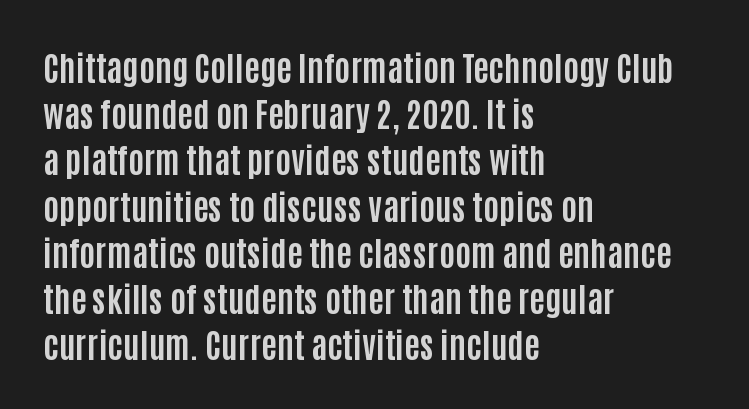
The image shows 34 px bold, condensed sans-serif type, upright; set left-aligned, normal line spacing (1.36x), normal letter spacing, not underlined; low stroke contrast and a large x-height.
